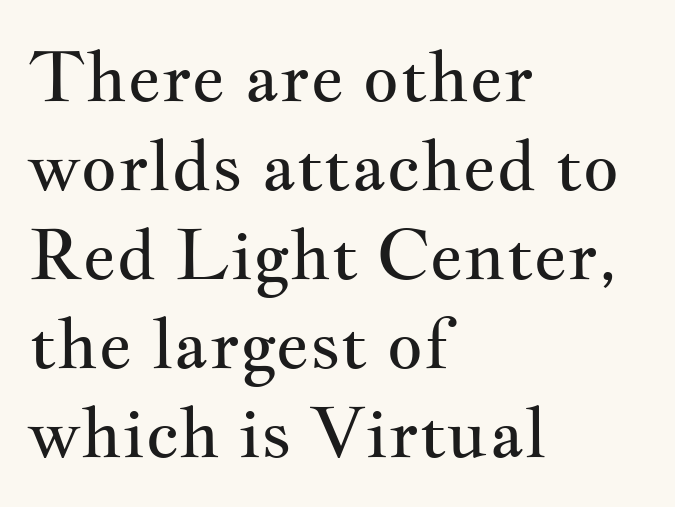
{"serif": "yes", "italic": "no", "bold": "no", "weight": "regular", "width": "wide", "stroke_contrast": "medium", "x_height": "small", "monospaced": "no", "underline": "no", "align": "left", "line_spacing": "normal", "line_spacing_ratio": 1.27, "letter_spacing": "normal", "letter_spacing_em": 0.0, "glyph_px": 70}
